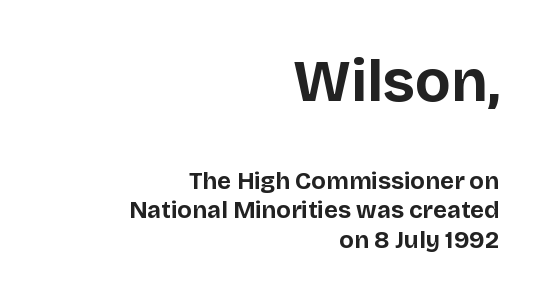
The image shows 59 px bold sans-serif type, upright; set right-aligned, line spacing 1.23x, normal letter spacing, not underlined; the first (top) block is 2.46x larger; low stroke contrast and a large x-height.
